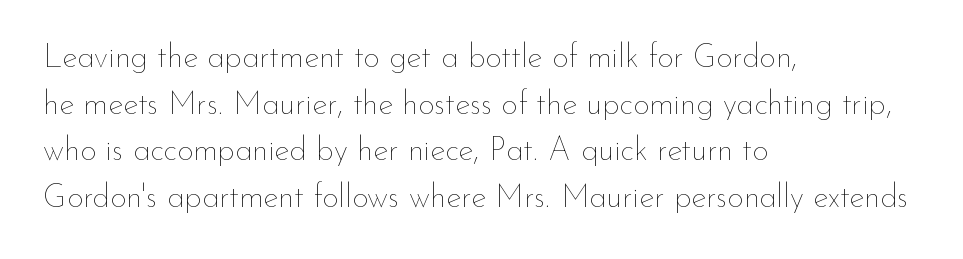
The tracking reads as untouched default to a designer's eye. The typeface has the unassuming heft of standard copy or less. You could not count columns in this text — the font is proportionally spaced. Leftover space on each line is placed entirely after the last word.
